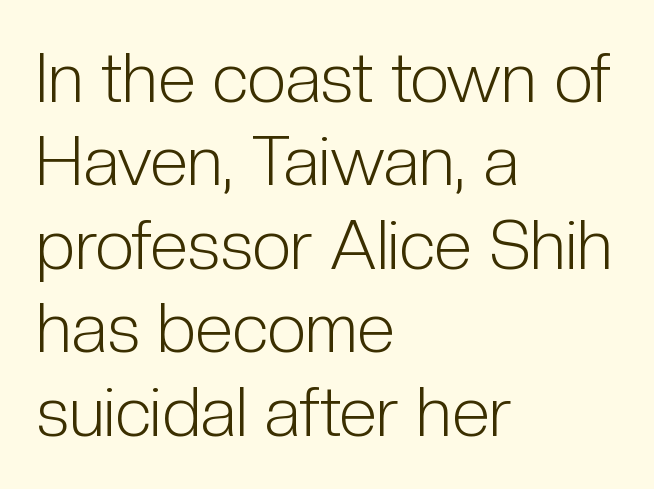
{"serif": "no", "italic": "no", "bold": "no", "weight": "light", "width": "condensed", "stroke_contrast": "low", "x_height": "medium", "monospaced": "no", "underline": "no", "align": "left", "line_spacing_ratio": 1.21, "letter_spacing": "normal", "letter_spacing_em": 0.0, "glyph_px": 69}
